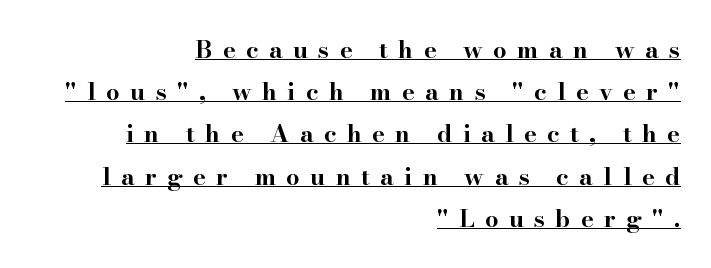
Strokes here are thick enough to call this a true bold. Every stem runs plumb, perpendicular to the baseline. Where is the straight margin? On the right. Here the glyphs are tracked loosely, breaking word shapes into spaced letters. Check the space under the baseline: a stroke is drawn there.
